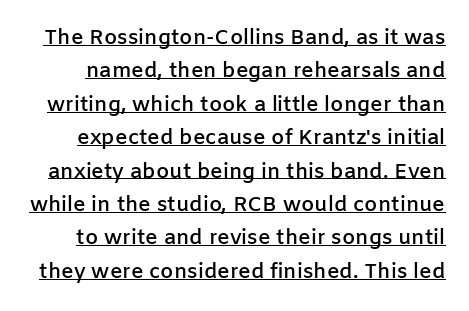
{"italic": "no", "bold": "semi", "underline": "yes", "line_spacing": "normal", "line_spacing_ratio": 1.59, "letter_spacing": "normal", "letter_spacing_em": 0.0, "glyph_px": 21}
